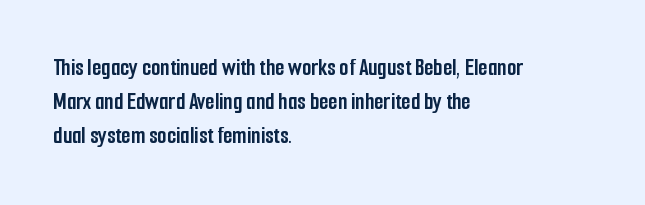
Q: Is the text bold? A: Yes.
Q: Is the text italic (slanted)? A: No, it is upright.
Q: Is the text underlined? A: No.
Q: How is the paragraph aligned? A: Left-aligned.
Q: Is the spacing between letters normal or unusually wide? A: Normal.
Q: Is the spacing between lines tight, normal or loose? A: Normal.
